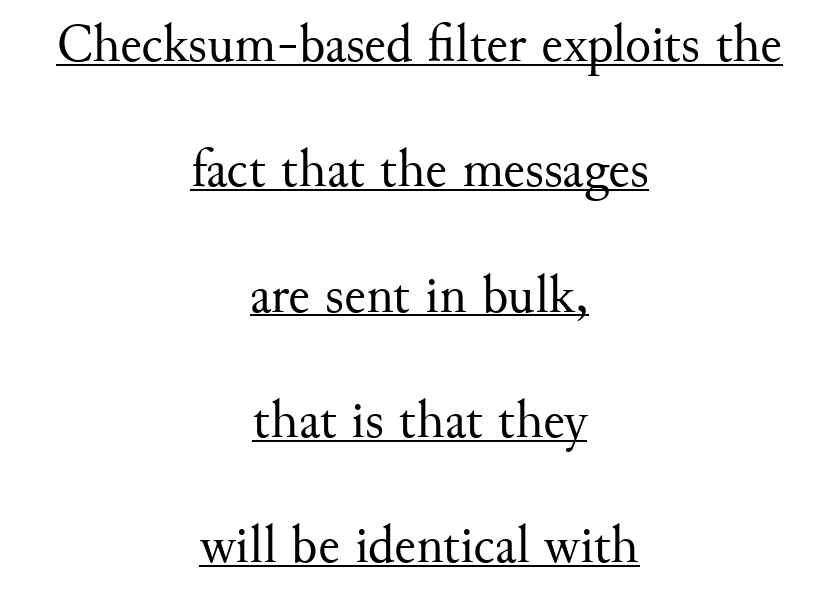
The image shows 54 px regular-weight serif type, upright; set centered, loose line spacing (2.32x), normal letter spacing, underlined; medium stroke contrast and a small x-height.
